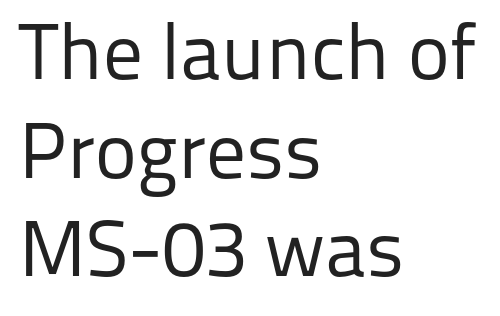
The image shows 79 px regular-weight sans-serif type, upright; set left-aligned, normal line spacing (1.25x), normal letter spacing, not underlined; low stroke contrast and a medium x-height.
